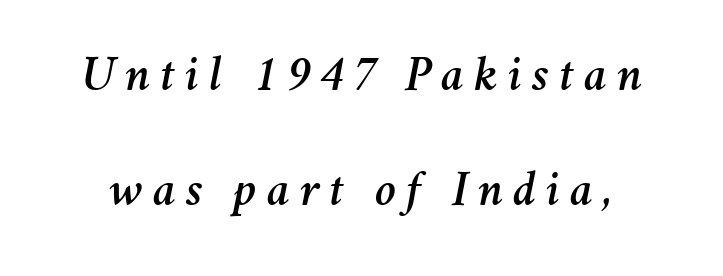
Q: Is the text italic (slanted)? A: Yes, it leans right by about 11 degrees.
Q: Is the text underlined? A: No.
Q: Is the spacing between lines tight, normal or loose? A: Loose.
Q: Width (condensed, normal, or wide)? A: Normal.
Q: Stroke contrast? A: Medium.
Q: x-height? A: Medium.
Q: Monospaced? A: No.
